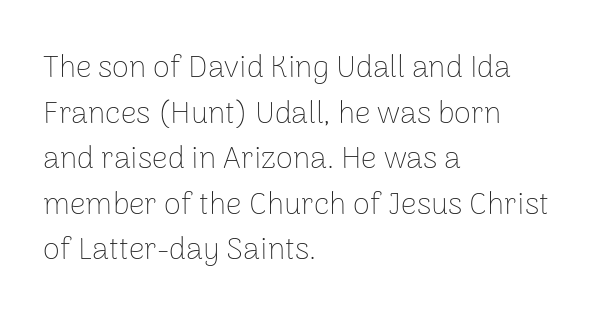
{"serif": "no", "italic": "no", "bold": "no", "weight": "thin", "width": "normal", "stroke_contrast": "low", "x_height": "medium", "monospaced": "no", "underline": "no", "align": "left", "line_spacing": "normal", "line_spacing_ratio": 1.47, "letter_spacing": "normal", "letter_spacing_em": 0.0, "glyph_px": 31}
